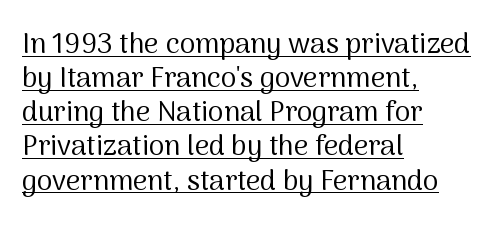
The image shows 28 px regular-weight sans-serif type, upright; set left-aligned, line spacing 1.22x, normal letter spacing, underlined; medium stroke contrast and a medium x-height.
